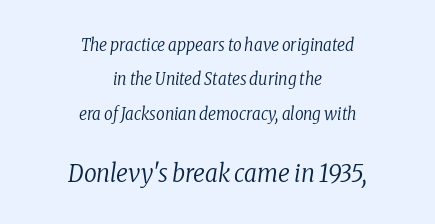
{"italic": "yes", "lean": "right", "slant_degrees": 8, "bold": "no", "underline": "no", "align": "center", "line_spacing": "loose", "line_spacing_ratio": 2.02, "letter_spacing": "normal", "letter_spacing_em": 0.0, "larger_block": "second", "size_ratio": 1.47, "glyph_px": 25}
